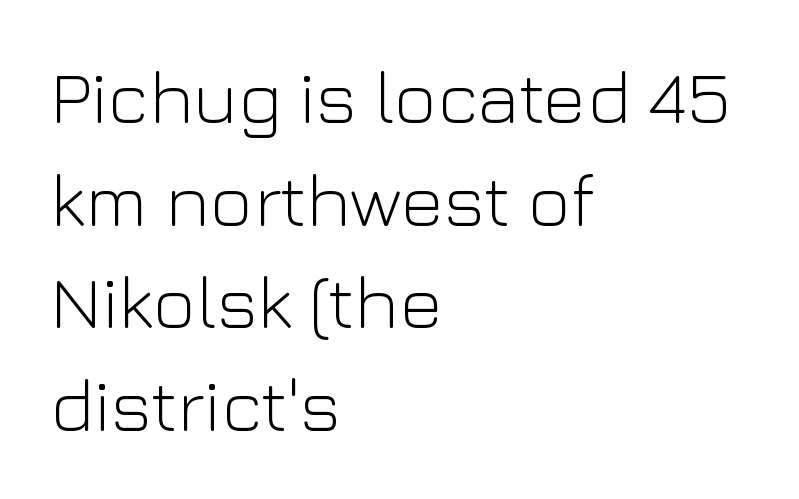
A typesetter would call this proportional, since set widths differ per character. Lines of text with bare space underneath. A sans-serif font was chosen for this passage. The letters look calm and open, with moderate or lighter stems. If you measured baseline to baseline, you'd find a middling distance. Do the letters lean? They stand straight.
